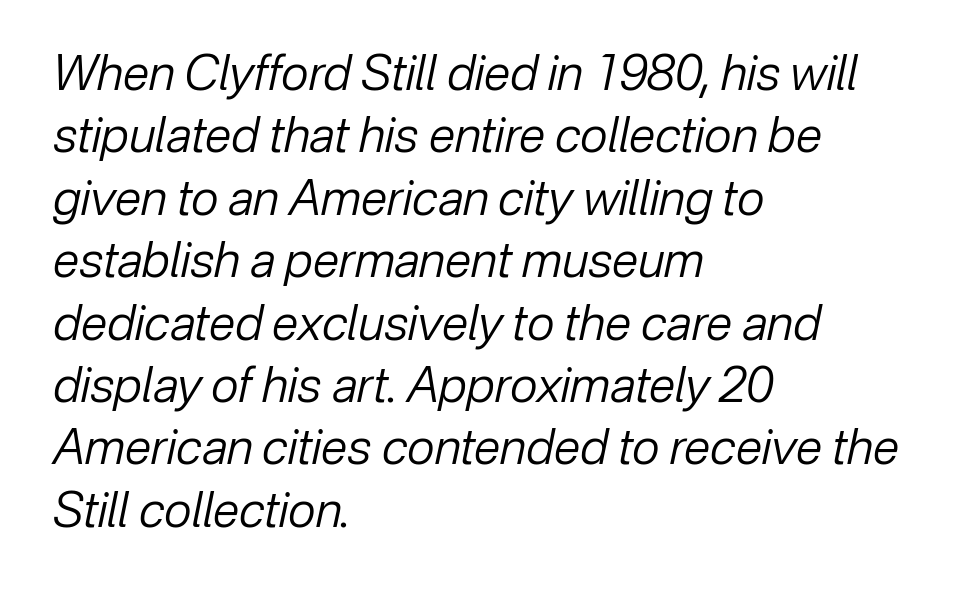
Bare-footed words on every line. These lines sit exactly where default settings would place them. The font sits on the lighter half of the weight spectrum, regular included. Do the characters align in a grid? No, the font is proportional. Horizontally, the lines are justified to the leading edge only. There is no visible air inserted between adjacent glyphs.
